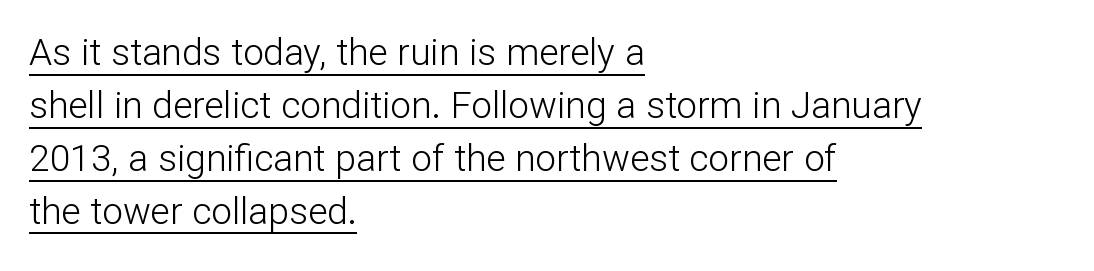
Nothing sits at the stroke ends, so this counts as sans-serif. What decoration does the sample have? An underline. The letters advance in unequal steps, a hallmark of proportional type. No extra ink here — the face is not bold. Horizontal alignment here is leftward, the default for most running prose. Successive baselines arrive at the customary interval.
